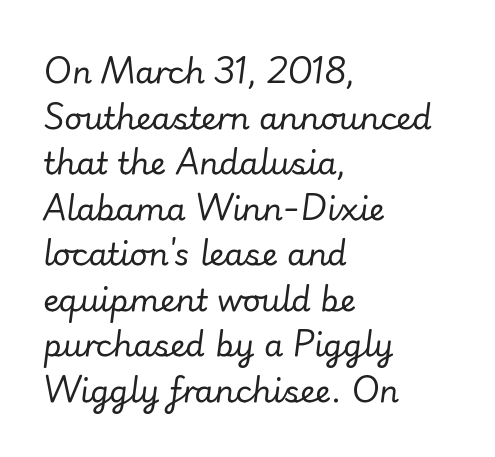
{"italic": "yes", "lean": "right", "slant_degrees": 7, "bold": "no", "weight": "regular", "width": "normal", "stroke_contrast": "low", "x_height": "small", "monospaced": "no", "underline": "no", "align": "left", "line_spacing": "normal", "line_spacing_ratio": 1.47, "letter_spacing": "normal", "letter_spacing_em": 0.0, "glyph_px": 31}
